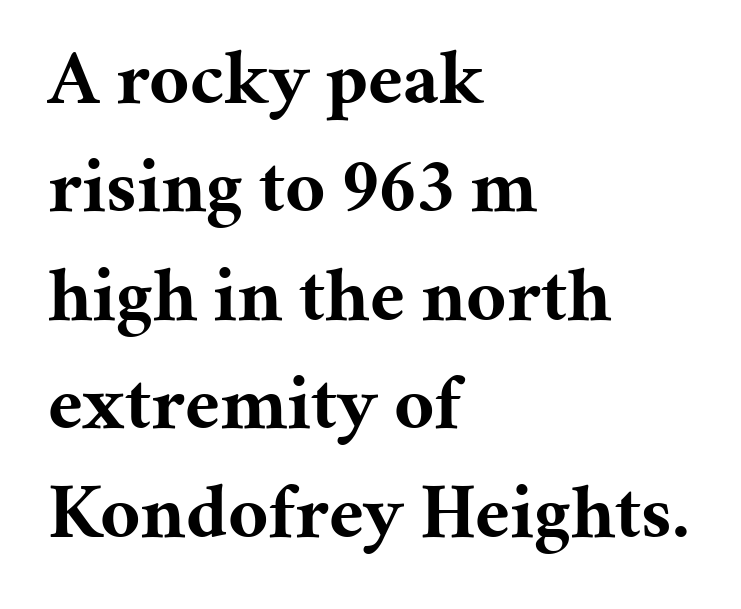
The image shows 78 px bold serif type, upright; set left-aligned, normal line spacing (1.39x), normal letter spacing, not underlined; medium stroke contrast and a medium x-height.
